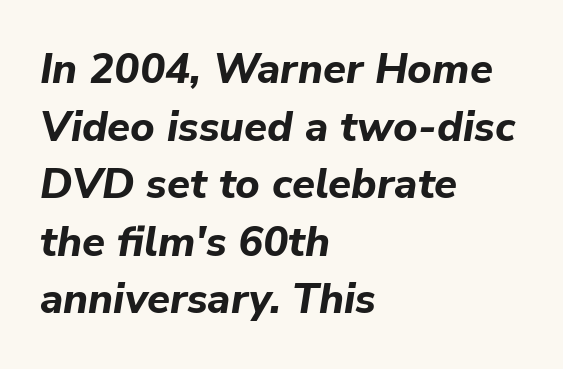
Q: Is the text bold? A: Yes.
Q: Is the text italic (slanted)? A: Yes, it leans right by about 9 degrees.
Q: Is the text underlined? A: No.
Q: How is the paragraph aligned? A: Left-aligned.
Q: Is the spacing between letters normal or unusually wide? A: Normal.
Q: Is the spacing between lines tight, normal or loose? A: Normal.
Q: Width (condensed, normal, or wide)? A: Normal.
Q: Stroke contrast? A: Low.
Q: x-height? A: Medium.
Q: Monospaced? A: No.
